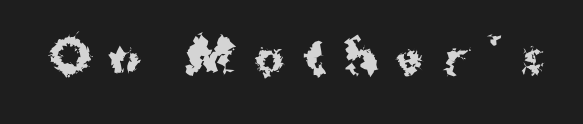
{"serif": "no", "italic": "no", "bold": "yes", "weight": "bold", "width": "normal", "stroke_contrast": "medium", "x_height": "medium", "monospaced": "no", "underline": "no", "letter_spacing": "wide", "letter_spacing_em": 0.46, "glyph_px": 44}
